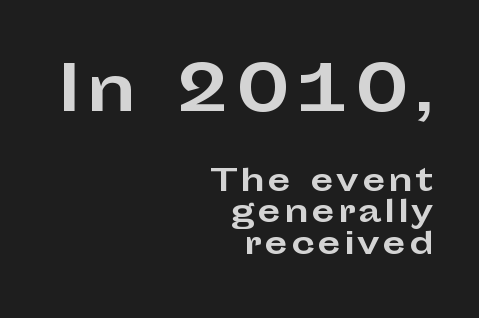
{"serif": "no", "italic": "no", "bold": "yes", "weight": "bold", "width": "wide", "stroke_contrast": "low", "x_height": "medium", "monospaced": "no", "underline": "no", "align": "right", "line_spacing": "tight", "line_spacing_ratio": 1.05, "larger_block": "first", "size_ratio": 2.03, "glyph_px": 61}
